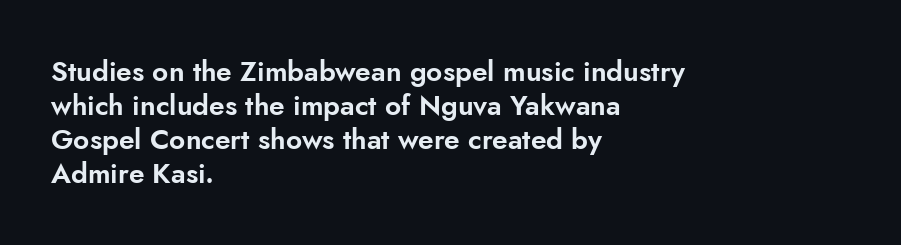
The image shows 28 px sans-serif type, upright; set left-aligned, line spacing 1.21x, normal letter spacing, not underlined; low stroke contrast and a small x-height.
